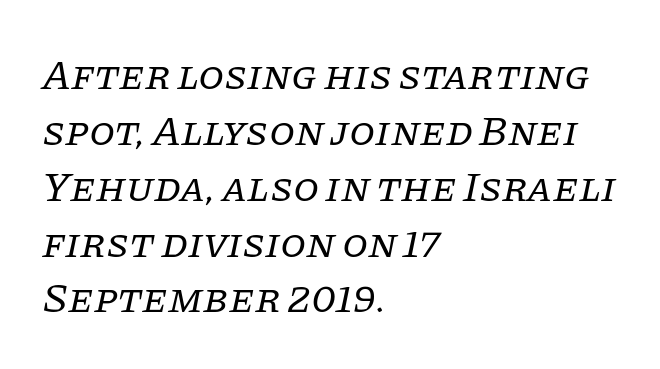
The image shows 42 px regular-weight serif type, italic (leaning right); set left-aligned, normal line spacing (1.33x), normal letter spacing, not underlined; low stroke contrast and a large x-height.
